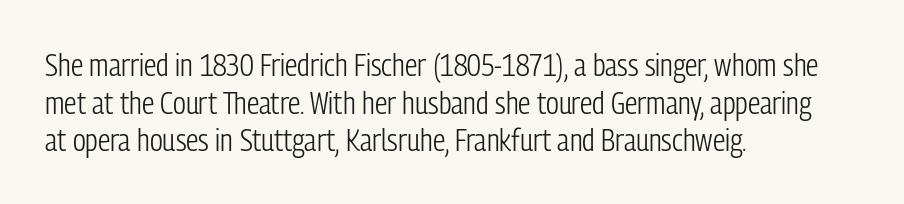
Serifs: no, the terminals of the letterforms are clean. Spacing between characters is what you'd get straight out of the box. Stems and bowls with no extra thickness — not bold. The face used here is proportionally spaced, like ordinary book or web type. The font's upright variant was chosen for this text.
